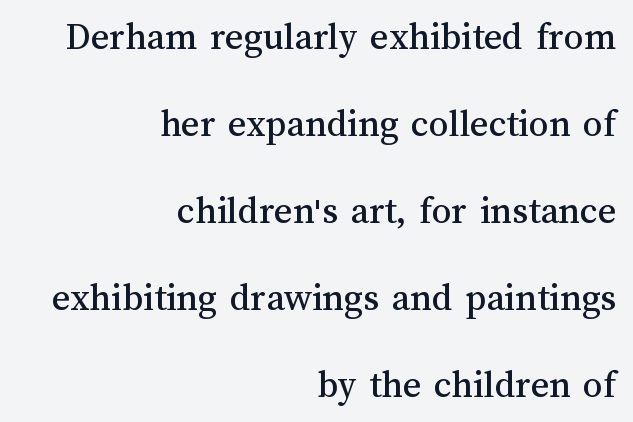
Q: Is the text italic (slanted)? A: No, it is upright.
Q: Is the text underlined? A: No.
Q: How is the paragraph aligned? A: Right-aligned.
Q: Is the spacing between letters normal or unusually wide? A: Normal.
Q: Is the spacing between lines tight, normal or loose? A: Loose.
Q: Width (condensed, normal, or wide)? A: Normal.
Q: Stroke contrast? A: Medium.
Q: x-height? A: Medium.
Q: Monospaced? A: No.
